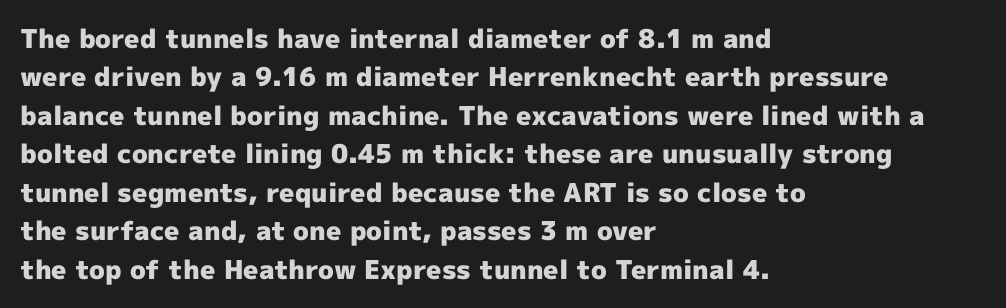
{"italic": "no", "bold": "yes", "underline": "no", "align": "left", "line_spacing": "normal", "line_spacing_ratio": 1.48, "letter_spacing": "normal", "letter_spacing_em": 0.0, "glyph_px": 26}
